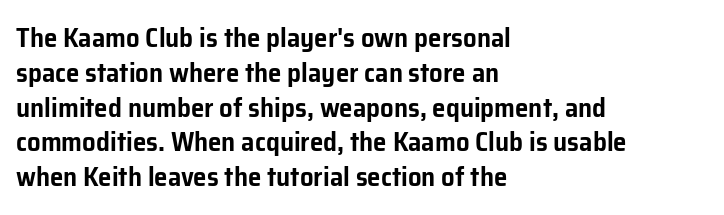
The image shows 27 px text type, upright; set left-aligned, normal line spacing (1.29x), normal letter spacing, not underlined.
